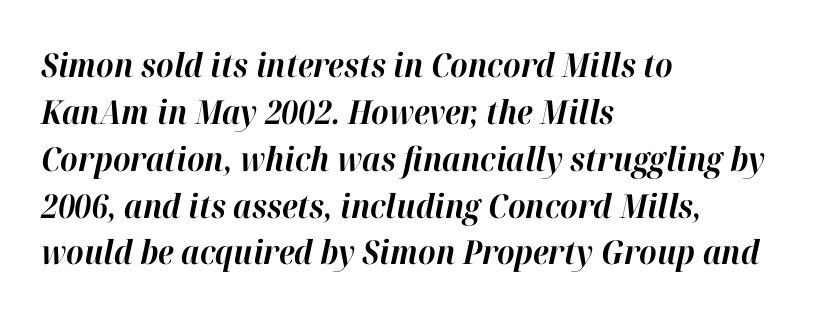
The image shows 33 px bold type, italic (leaning right); set left-aligned, normal line spacing (1.42x), normal letter spacing, not underlined; high stroke contrast and a medium x-height.
